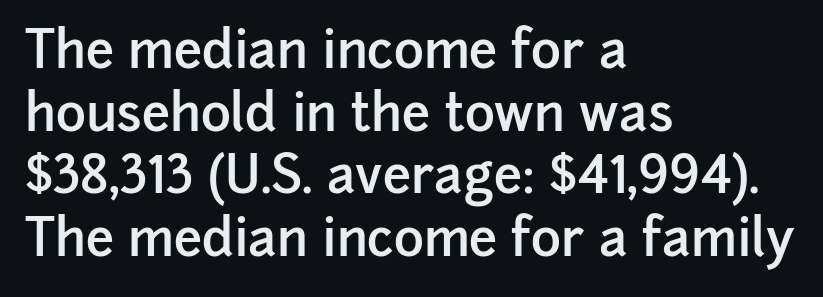
The image shows 51 px semibold sans-serif type, upright; set left-aligned, line spacing 1.23x, normal letter spacing, not underlined; low stroke contrast and a medium x-height.
